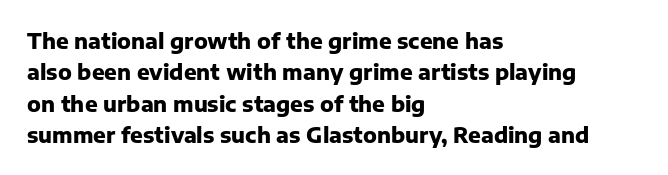
The passage shown is emphatically bold. The specimen reads as upright at a glance. Alignment: flush left. What stands out about the letter spacing? Nothing — it is the standard amount. The block of text has a typical density, with ordinary space between rows. The words here are not underlined.
